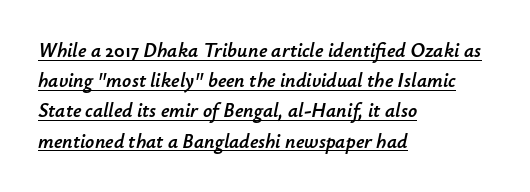
Q: Is the text italic (slanted)? A: Yes, it leans right by about 12 degrees.
Q: Is the text underlined? A: Yes.
Q: How is the paragraph aligned? A: Left-aligned.
Q: Is the spacing between letters normal or unusually wide? A: Normal.
Q: Is the spacing between lines tight, normal or loose? A: Normal.
